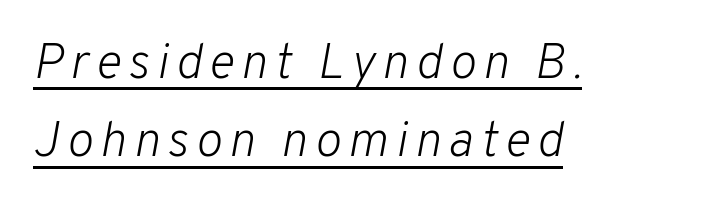
Q: Is the text bold? A: No.
Q: Is the text italic (slanted)? A: Yes, it leans right by about 10 degrees.
Q: Is the text underlined? A: Yes.
Q: How is the paragraph aligned? A: Left-aligned.
Q: Is the spacing between lines tight, normal or loose? A: Normal.
Q: Width (condensed, normal, or wide)? A: Normal.
Q: Stroke contrast? A: Low.
Q: x-height? A: Medium.
Q: Monospaced? A: No.
